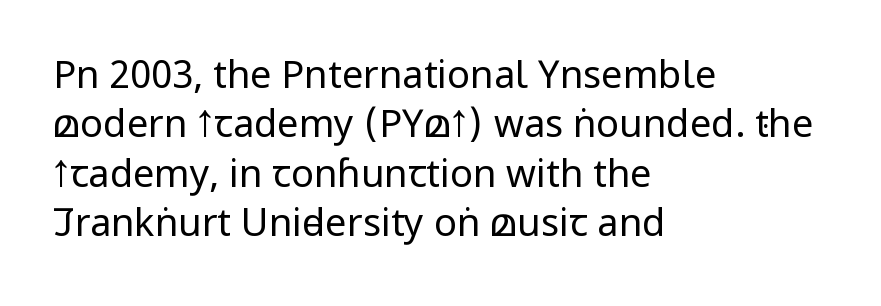
Notice how the stems are strictly vertical — no italics here. The lines in this sample share a left origin and differ only in where they stop. A light-to-regular cut is what we see here. If you measured baseline to baseline, you'd find a middling distance. Descenders hang freely into open space.
